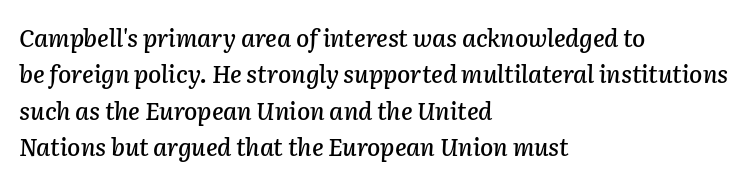
The image shows 24 px text type, italic (leaning right); set left-aligned, normal line spacing (1.52x), normal letter spacing, not underlined.
